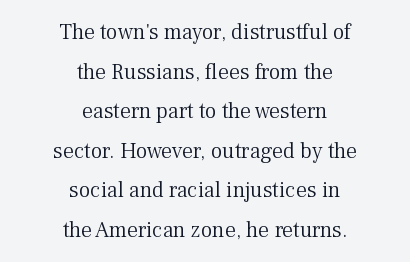
{"italic": "no", "bold": "no", "underline": "no", "align": "center", "line_spacing_ratio": 1.8, "letter_spacing": "normal", "letter_spacing_em": 0.0, "glyph_px": 22}
